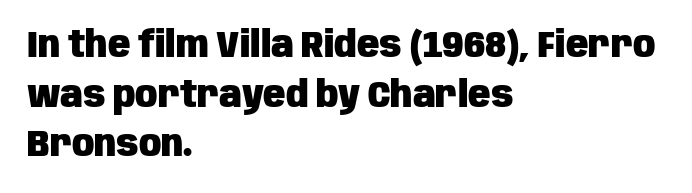
Q: Is the text bold? A: Yes.
Q: Is the text italic (slanted)? A: No, it is upright.
Q: Is the typeface a serif or a sans-serif typeface? A: Sans-serif.
Q: Is the text underlined? A: No.
Q: How is the paragraph aligned? A: Left-aligned.
Q: Is the spacing between letters normal or unusually wide? A: Normal.
Q: Is the spacing between lines tight, normal or loose? A: Normal.
Q: Width (condensed, normal, or wide)? A: Condensed.
Q: Stroke contrast? A: Low.
Q: x-height? A: Large.
Q: Monospaced? A: No.
